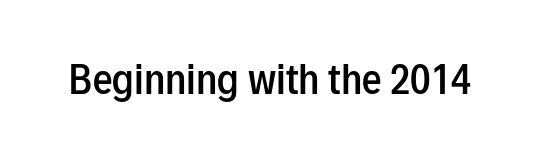
Quick note: underline off. These lines are composed in type without serifs. Every stem runs plumb, perpendicular to the baseline. Think of a printed novel: that variable character pitch is what you see here. This sample uses plain, unmodified letter spacing.
